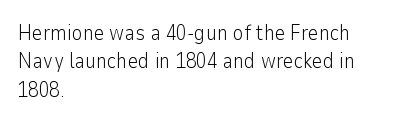
The image shows 21 px text type, upright; set left-aligned, normal line spacing (1.35x), normal letter spacing, not underlined.
